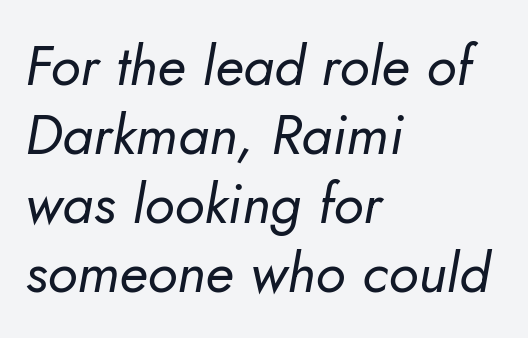
This is not heavy type; no bold has been used. Letters rest on an invisible, unmarked baseline. All the whitespace from short lines collects on the right. Varying glyph widths throughout — classic text-font behaviour. The horizontal fit of the characters is conventional and even.
